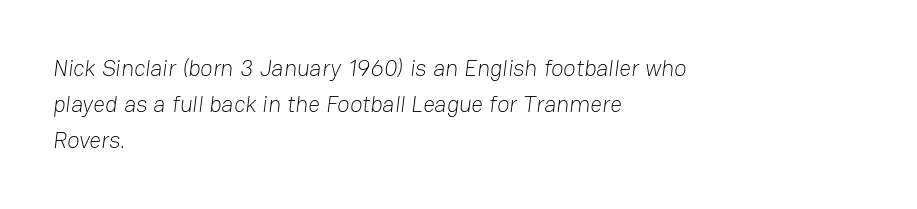
The image shows 23 px text type; set left-aligned, normal line spacing (1.57x), normal letter spacing, not underlined.
